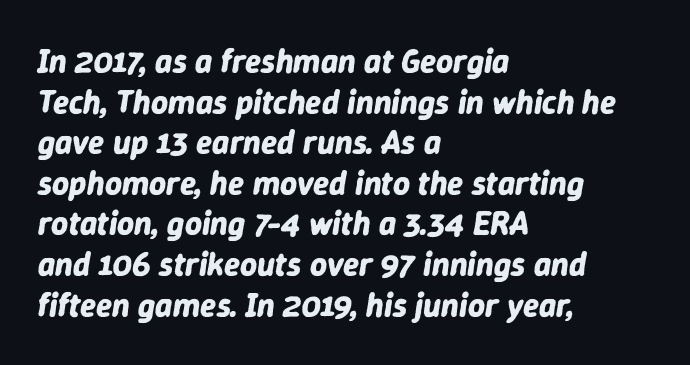
{"italic": "yes", "lean": "right", "slant_degrees": 9, "bold": "yes", "weight": "bold", "width": "normal", "stroke_contrast": "low", "x_height": "medium", "monospaced": "no", "underline": "no", "align": "left", "line_spacing_ratio": 1.23, "letter_spacing": "normal", "letter_spacing_em": 0.0, "glyph_px": 33}
